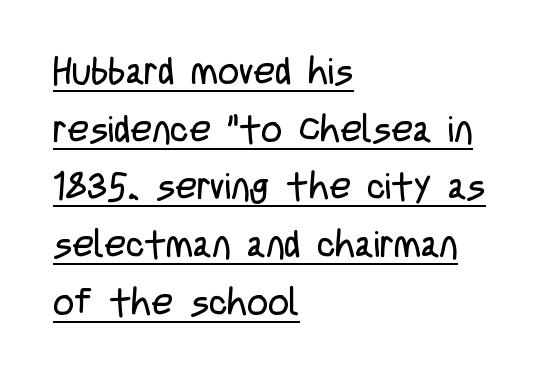
Q: Is the text bold? A: No.
Q: Is the text italic (slanted)? A: No, it is upright.
Q: Is the typeface a serif or a sans-serif typeface? A: Sans-serif.
Q: Is the text underlined? A: Yes.
Q: How is the paragraph aligned? A: Left-aligned.
Q: Is the spacing between letters normal or unusually wide? A: Normal.
Q: Is the spacing between lines tight, normal or loose? A: Normal.
Q: Width (condensed, normal, or wide)? A: Condensed.
Q: Stroke contrast? A: Low.
Q: x-height? A: Large.
Q: Monospaced? A: No.
